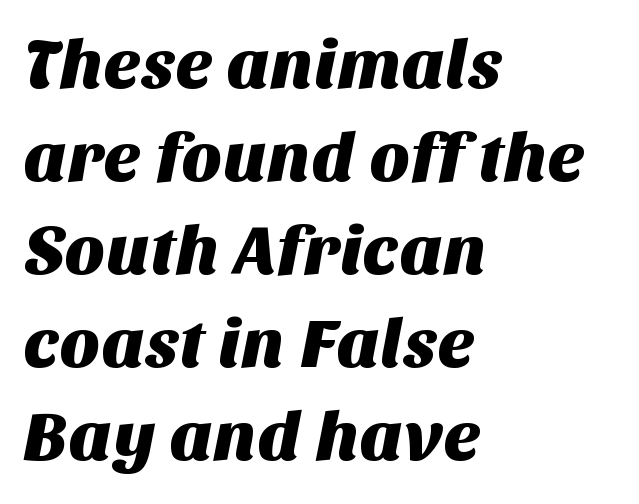
Q: Is the typeface a serif or a sans-serif typeface? A: Sans-serif.
Q: Is the text underlined? A: No.
Q: How is the paragraph aligned? A: Left-aligned.
Q: Is the spacing between letters normal or unusually wide? A: Normal.
Q: Is the spacing between lines tight, normal or loose? A: Normal.
Q: Width (condensed, normal, or wide)? A: Normal.
Q: Stroke contrast? A: Medium.
Q: x-height? A: Large.
Q: Monospaced? A: No.
